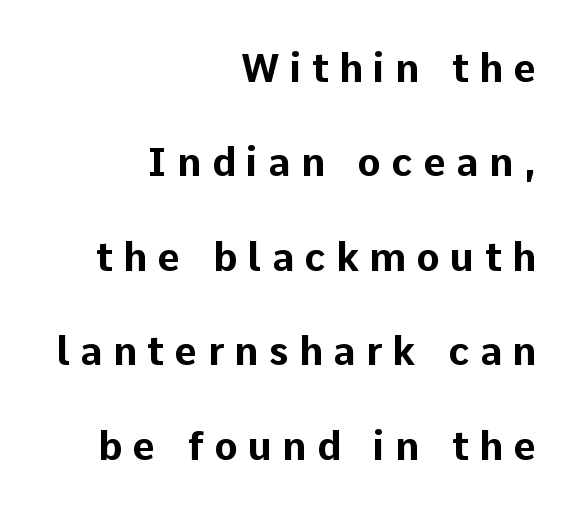
Between one letter and the next there's a generous, obvious gap. This rendering uses right alignment, leaving the left contour irregular. Check the space under the baseline: it is left empty. Proportional: the letters do not fall into vertical columns.
